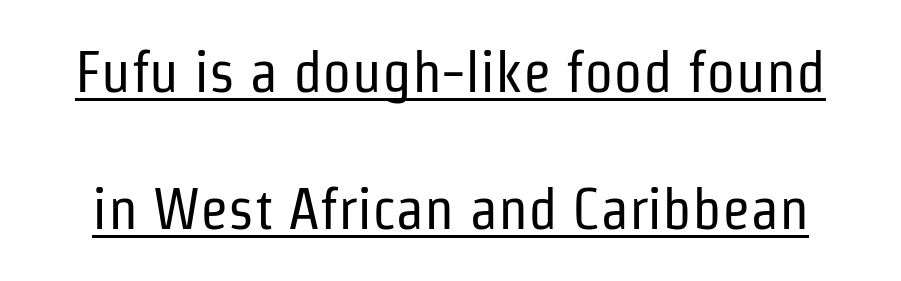
To sum up the face: it is a sans, with no serifs. Inter-character spacing is left at the font's built-in metrics. The font sits on the lighter half of the weight spectrum, regular included. Successive baselines arrive slowly, with a big drop between each. Every stem runs plumb, perpendicular to the baseline.
